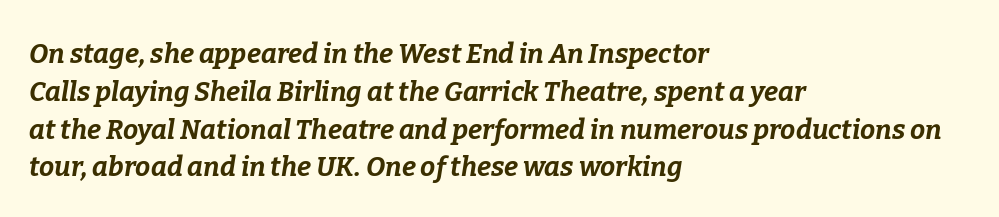
Short and long lines alike share a common starting point at left. Reading down the column, the eye jumps a familiar distance to each next line. Slanted lettering throughout. Letter spacing: default.
